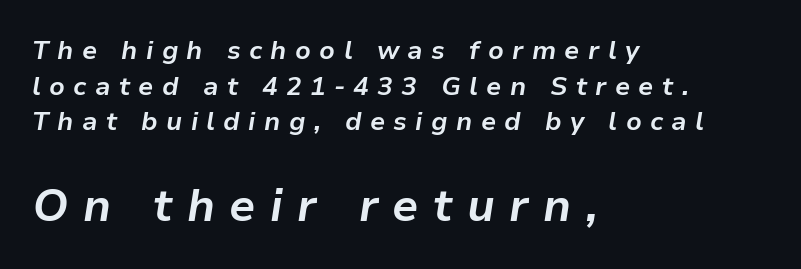
The image shows 45 px bold type, italic (leaning right); set left-aligned, normal line spacing (1.37x), unusually wide letter spacing (+0.32 em), not underlined; the second (bottom) block is 1.73x larger; low stroke contrast and a medium x-height.
